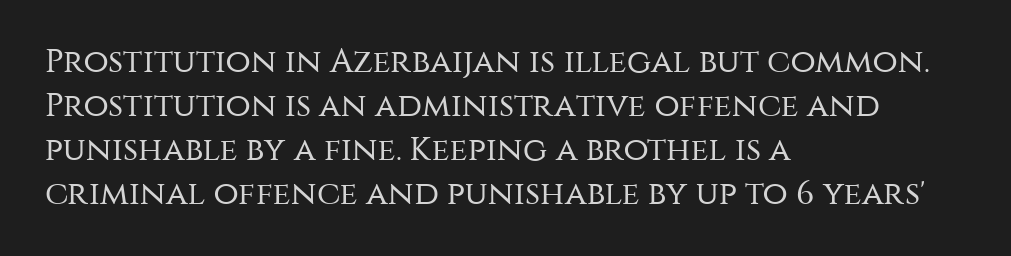
Q: Is the text bold? A: No.
Q: Is the text italic (slanted)? A: No, it is upright.
Q: Is the typeface a serif or a sans-serif typeface? A: Sans-serif.
Q: Is the text underlined? A: No.
Q: How is the paragraph aligned? A: Left-aligned.
Q: Is the spacing between letters normal or unusually wide? A: Normal.
Q: Is the spacing between lines tight, normal or loose? A: Normal.
Q: Width (condensed, normal, or wide)? A: Normal.
Q: Stroke contrast? A: Medium.
Q: x-height? A: Large.
Q: Monospaced? A: No.
